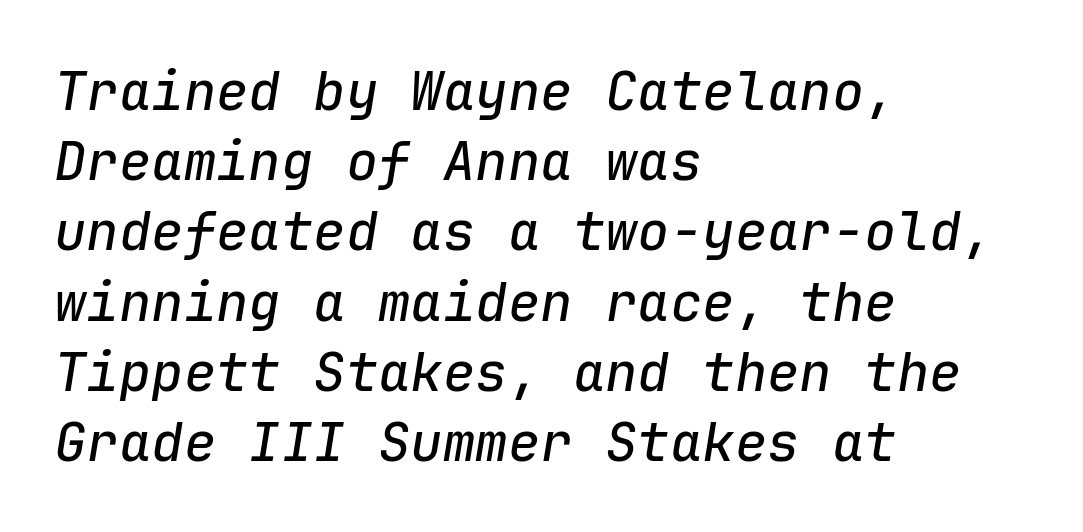
Tracking here is standard; glyphs follow each other at the usual distance. Check under the words: just untouched page. The specimen reads as italic at a glance. The paragraph has a hard left edge and a soft right edge. Do the characters align in a grid? Yes, the font is monospaced. Each new line begins a customary step beneath the previous one.
